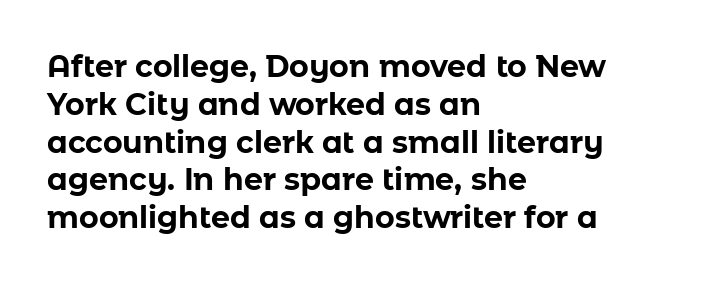
The image shows 30 px bold sans-serif type, upright; set left-aligned, normal line spacing (1.26x), normal letter spacing, not underlined; low stroke contrast and a medium x-height.
